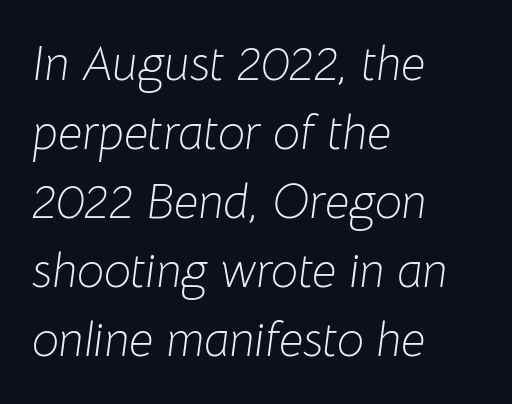
This is oblique type, the kind used for emphasis or titles. The passage shown stacks its lines at a standard gap. The strip under each line holds only bare page. Each letter keeps its own natural width here, so spacing adapts to shape. Stroke thickness stays within the range of a standard reading face or lighter.
